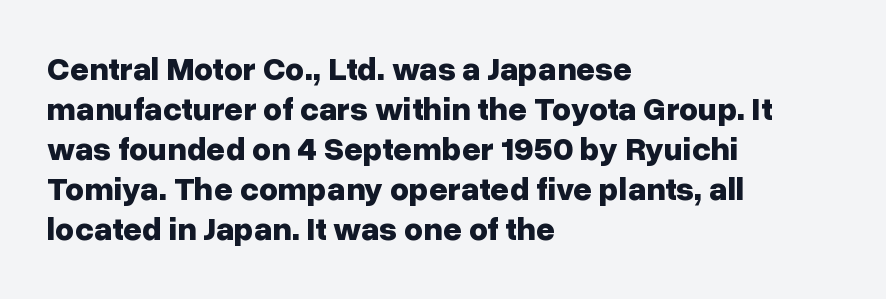
{"serif": "no", "italic": "no", "bold": "yes", "weight": "bold", "width": "normal", "stroke_contrast": "low", "x_height": "medium", "monospaced": "no", "underline": "no", "align": "left", "line_spacing_ratio": 1.21, "letter_spacing": "normal", "letter_spacing_em": 0.0, "glyph_px": 33}
